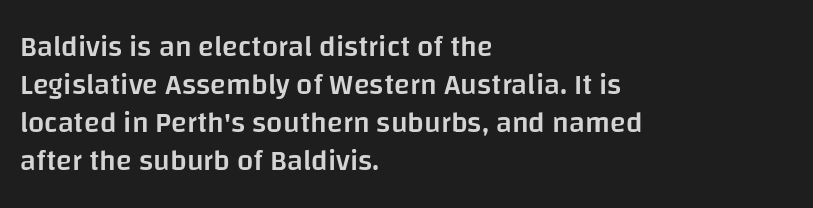
The image shows 29 px semibold sans-serif type, upright; set left-aligned, normal line spacing (1.31x), normal letter spacing, not underlined; low stroke contrast and a large x-height.
